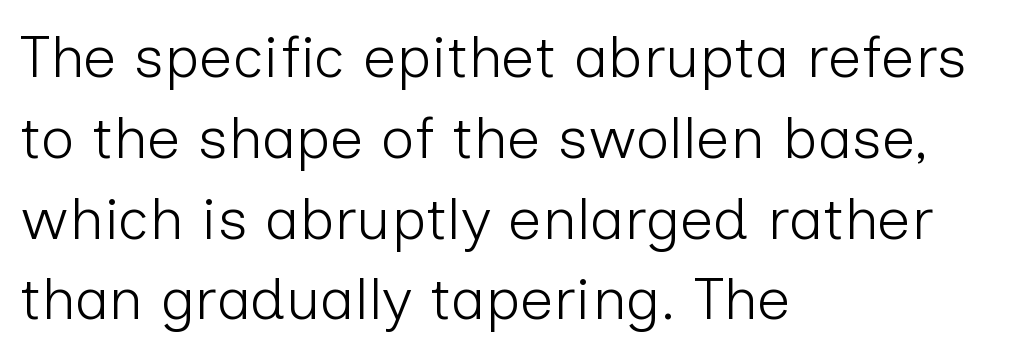
{"serif": "no", "italic": "no", "bold": "no", "weight": "light", "width": "normal", "stroke_contrast": "low", "x_height": "medium", "monospaced": "no", "underline": "no", "align": "left", "line_spacing": "normal", "line_spacing_ratio": 1.37, "letter_spacing": "normal", "letter_spacing_em": 0.0, "glyph_px": 59}
